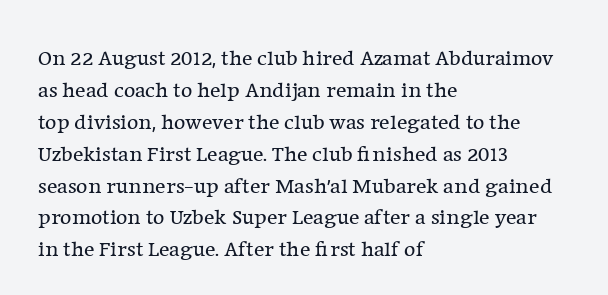
The image shows 22 px text type, upright; set left-aligned, normal line spacing (1.45x), normal letter spacing, not underlined.
